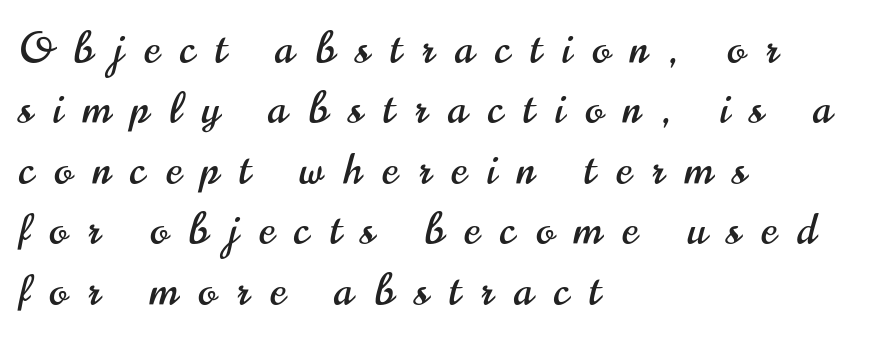
The image shows 42 px condensed sans-serif type; set left-aligned, normal line spacing (1.44x), unusually wide letter spacing (+0.49 em), not underlined; high stroke contrast and a small x-height.
